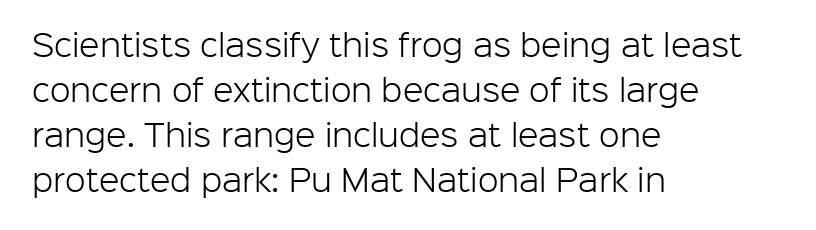
The image shows 30 px light sans-serif type, upright; set left-aligned, normal line spacing (1.5x), normal letter spacing, not underlined; low stroke contrast and a medium x-height.
